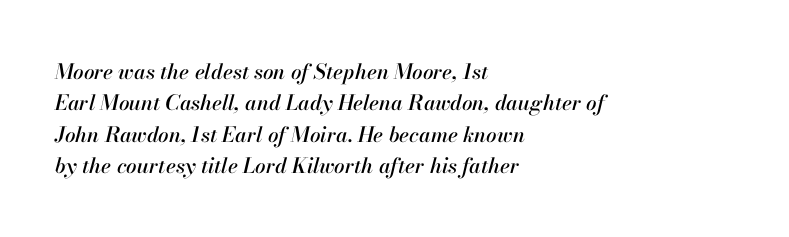
The image shows 21 px text type, italic (leaning right); set left-aligned, normal line spacing (1.49x), normal letter spacing, not underlined.
